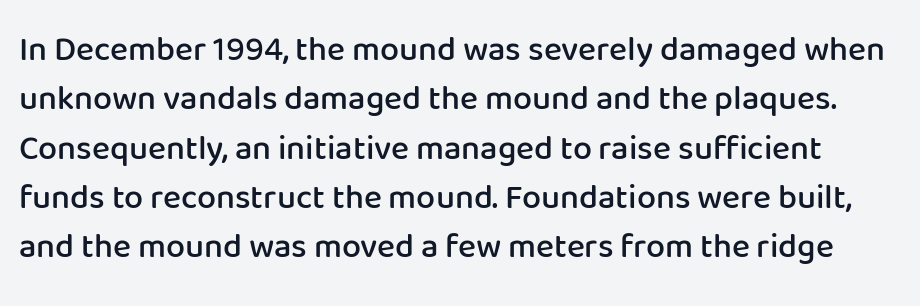
The strip under each line holds only bare page. Characters follow at the spacing the type designer built in. Italic? Not at all — the glyphs are vertical. This is the in-between weight designers call semibold or demi.
